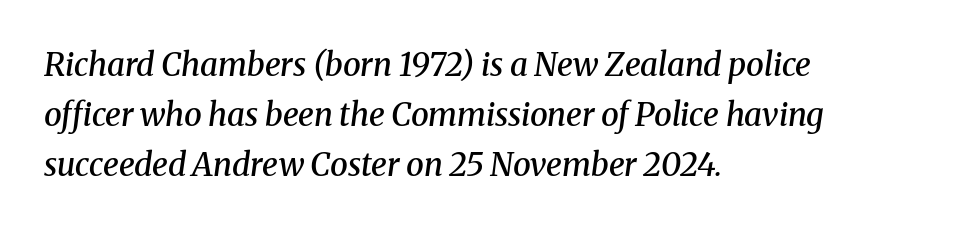
Descenders hang freely into open space. The glyphs look as if they've been sheared to an angle. The passage shown is typed in a proportional face where columns would drift. Note: serifs present on the glyphs.
